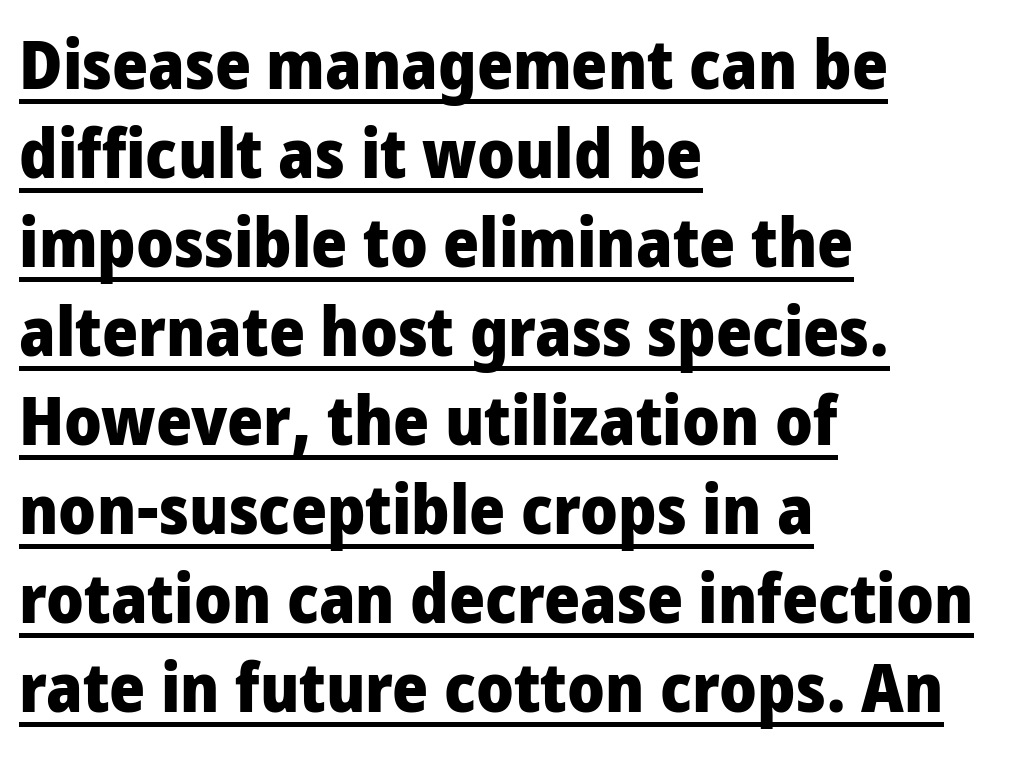
{"serif": "no", "italic": "no", "bold": "yes", "weight": "heavy", "width": "condensed", "stroke_contrast": "low", "x_height": "large", "monospaced": "no", "underline": "yes", "align": "left", "line_spacing": "normal", "line_spacing_ratio": 1.29, "letter_spacing": "normal", "letter_spacing_em": 0.0, "glyph_px": 69}
